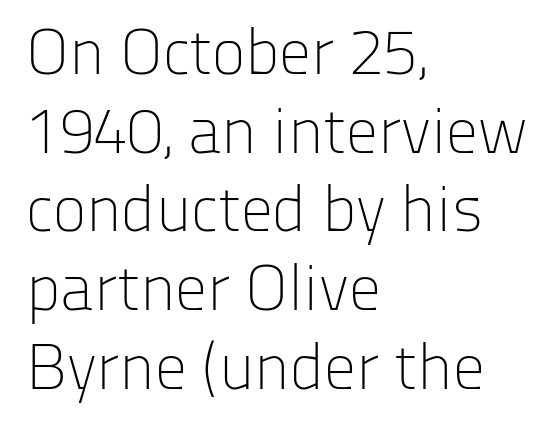
The image shows 64 px light sans-serif type, upright; set left-aligned, line spacing 1.23x, normal letter spacing, not underlined; low stroke contrast and a medium x-height.
